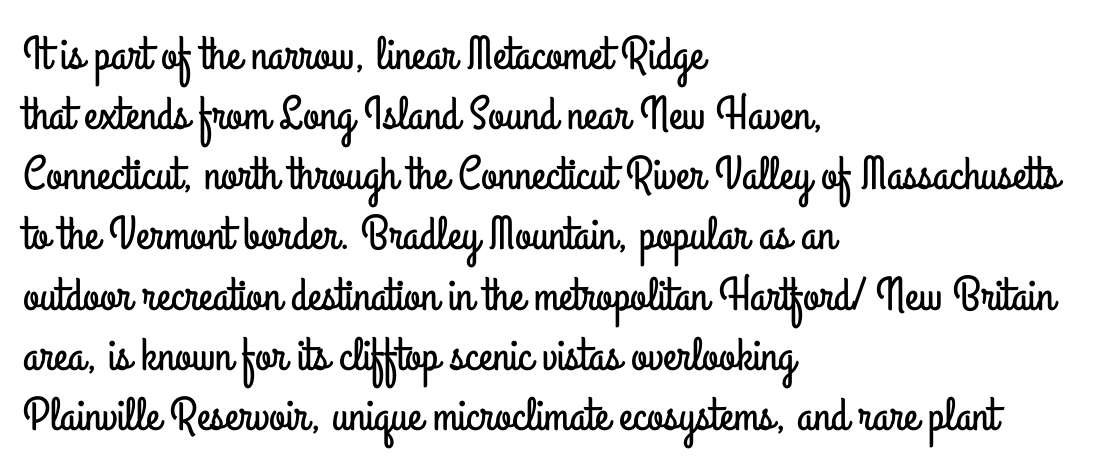
Q: Is the text italic (slanted)? A: No, it is upright.
Q: Is the typeface a serif or a sans-serif typeface? A: Sans-serif.
Q: Is the text underlined? A: No.
Q: How is the paragraph aligned? A: Left-aligned.
Q: Is the spacing between letters normal or unusually wide? A: Normal.
Q: Is the spacing between lines tight, normal or loose? A: Normal.
Q: Width (condensed, normal, or wide)? A: Condensed.
Q: Stroke contrast? A: Low.
Q: x-height? A: Small.
Q: Monospaced? A: No.
